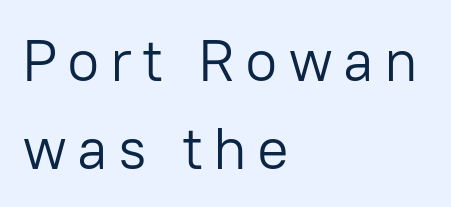
The passage shown is not underscored anywhere. Heft: none added — not bold. If you drew a ruler down the left edge, every line would touch it. Looks like regular typesetting: each glyph gets only the width it needs.
